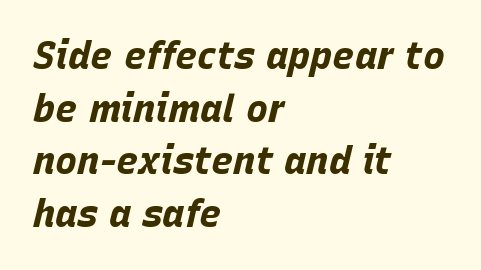
Q: Is the text bold? A: Yes.
Q: Is the text italic (slanted)? A: Yes, it leans right by about 15 degrees.
Q: Is the text underlined? A: No.
Q: How is the paragraph aligned? A: Left-aligned.
Q: Is the spacing between letters normal or unusually wide? A: Normal.
Q: Is the spacing between lines tight, normal or loose? A: Normal.
Q: Width (condensed, normal, or wide)? A: Normal.
Q: Stroke contrast? A: Low.
Q: x-height? A: Large.
Q: Monospaced? A: No.
